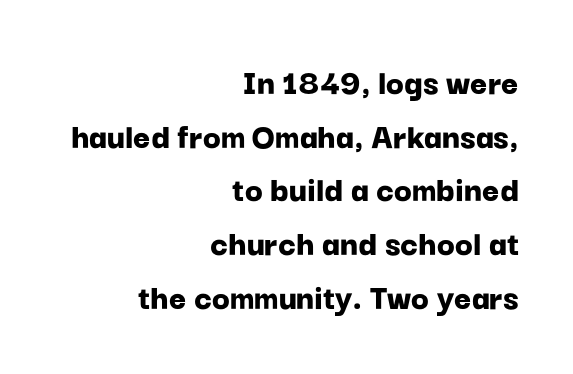
Q: Is the text bold? A: Yes.
Q: Is the text italic (slanted)? A: No, it is upright.
Q: Is the typeface a serif or a sans-serif typeface? A: Sans-serif.
Q: Is the text underlined? A: No.
Q: How is the paragraph aligned? A: Right-aligned.
Q: Is the spacing between letters normal or unusually wide? A: Normal.
Q: Is the spacing between lines tight, normal or loose? A: Normal.
Q: Width (condensed, normal, or wide)? A: Normal.
Q: Stroke contrast? A: Low.
Q: x-height? A: Medium.
Q: Monospaced? A: No.
